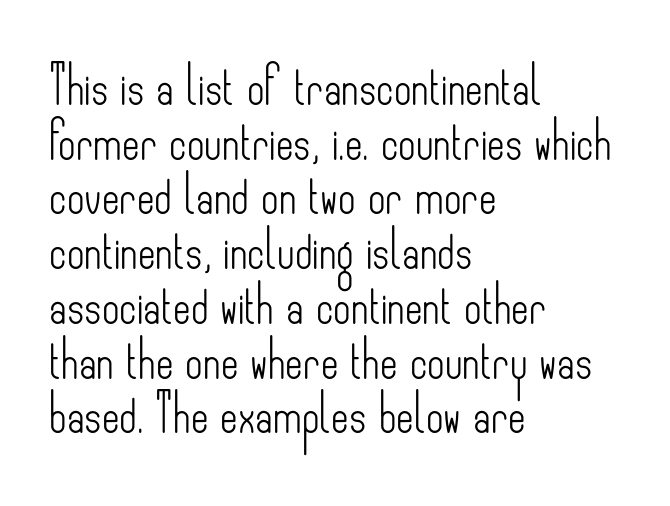
{"serif": "no", "italic": "no", "bold": "no", "weight": "light", "width": "condensed", "stroke_contrast": "low", "x_height": "small", "monospaced": "no", "underline": "no", "align": "left", "line_spacing": "normal", "line_spacing_ratio": 1.44, "letter_spacing": "normal", "letter_spacing_em": 0.0, "glyph_px": 38}
